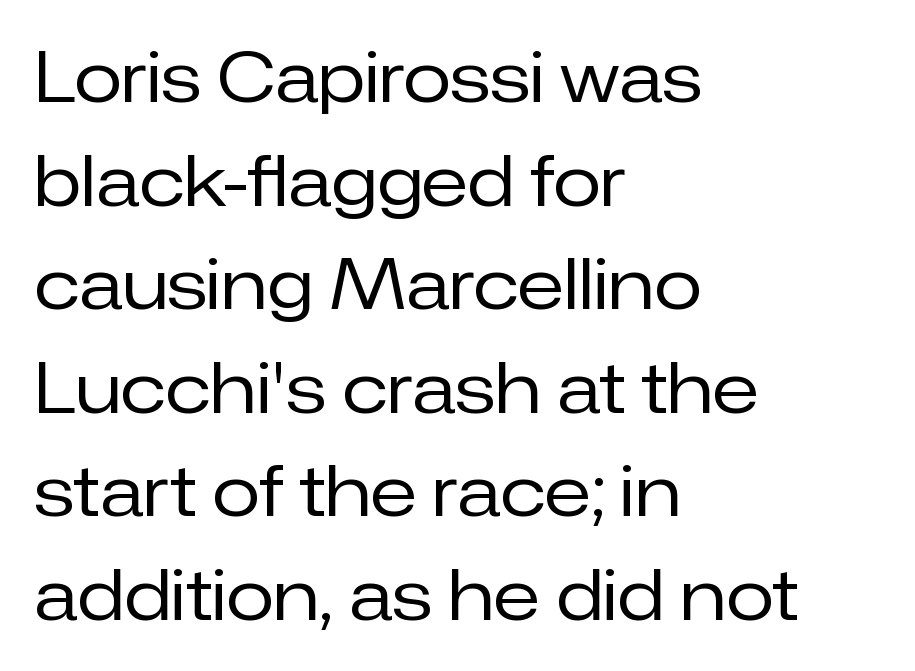
Q: Is the text bold? A: No.
Q: Is the text italic (slanted)? A: No, it is upright.
Q: Is the typeface a serif or a sans-serif typeface? A: Sans-serif.
Q: Is the text underlined? A: No.
Q: How is the paragraph aligned? A: Left-aligned.
Q: Is the spacing between letters normal or unusually wide? A: Normal.
Q: Is the spacing between lines tight, normal or loose? A: Normal.
Q: Width (condensed, normal, or wide)? A: Normal.
Q: Stroke contrast? A: Low.
Q: x-height? A: Medium.
Q: Monospaced? A: No.
